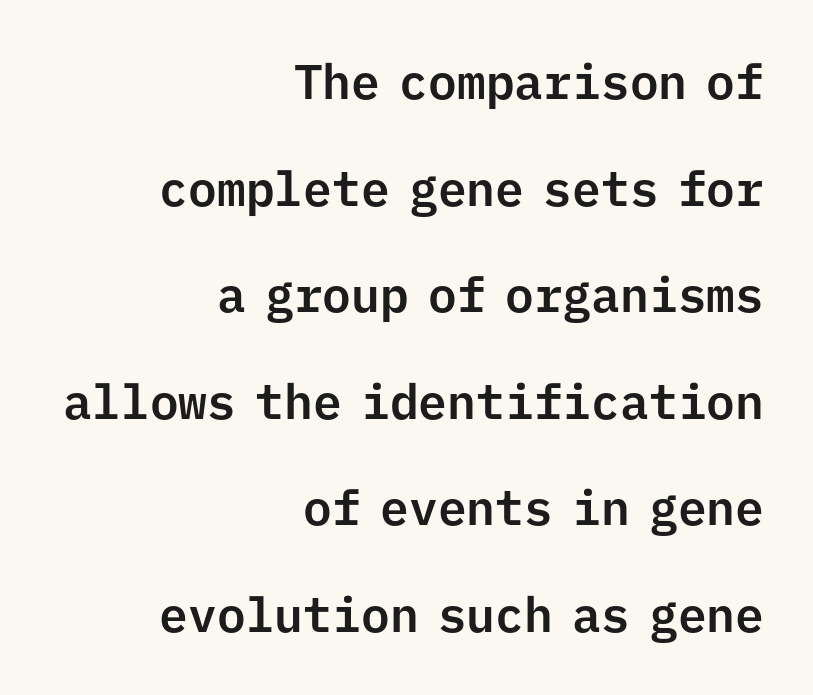
{"serif": "no", "italic": "no", "width": "normal", "stroke_contrast": "low", "x_height": "medium", "monospaced": "yes", "underline": "no", "align": "right", "line_spacing": "loose", "line_spacing_ratio": 2.22, "letter_spacing": "normal", "letter_spacing_em": 0.0, "glyph_px": 48}
